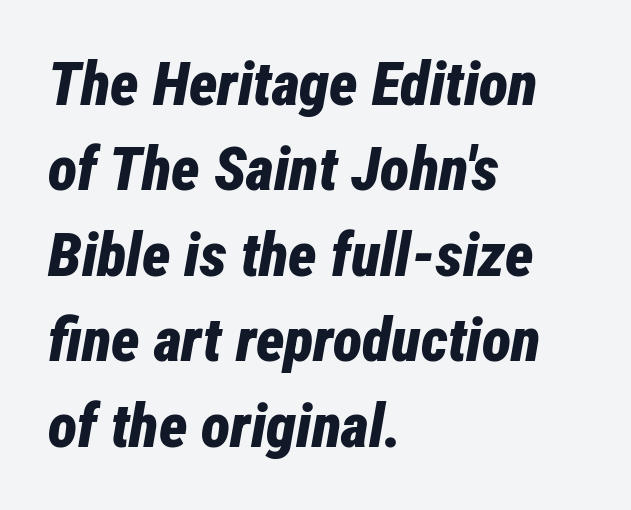
Type without underlining. Emphasis by weight is at full strength: bold. The specimen reads as italic at a glance. The letters advance in unequal steps, a hallmark of proportional type.
